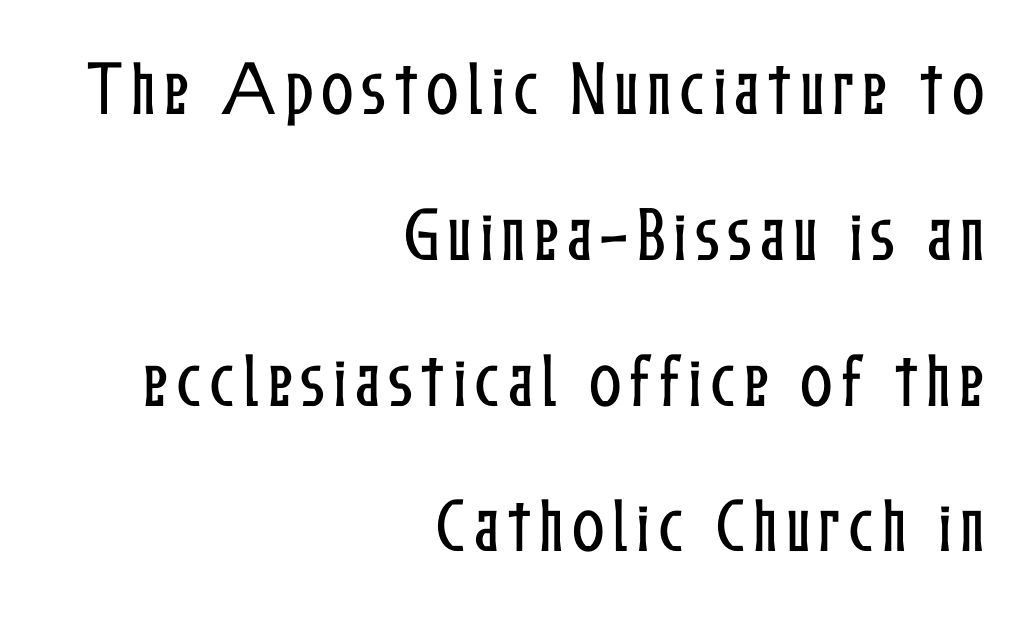
The image shows 60 px condensed type, upright; set right-aligned, loose line spacing (2.43x), not underlined; low stroke contrast and a medium x-height.
